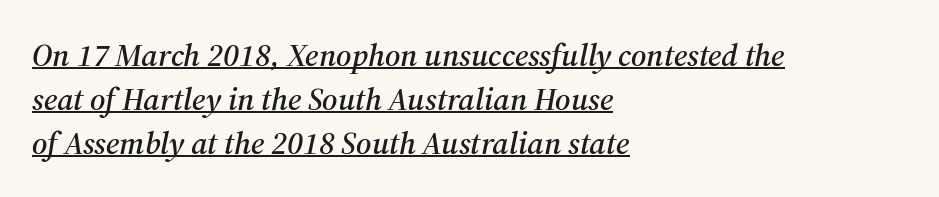
Q: Is the text italic (slanted)? A: Yes, it leans right by about 12 degrees.
Q: Is the typeface a serif or a sans-serif typeface? A: Serif.
Q: Is the text underlined? A: Yes.
Q: How is the paragraph aligned? A: Left-aligned.
Q: Is the spacing between letters normal or unusually wide? A: Normal.
Q: Is the spacing between lines tight, normal or loose? A: Normal.
Q: Width (condensed, normal, or wide)? A: Normal.
Q: Stroke contrast? A: Medium.
Q: x-height? A: Medium.
Q: Monospaced? A: No.
